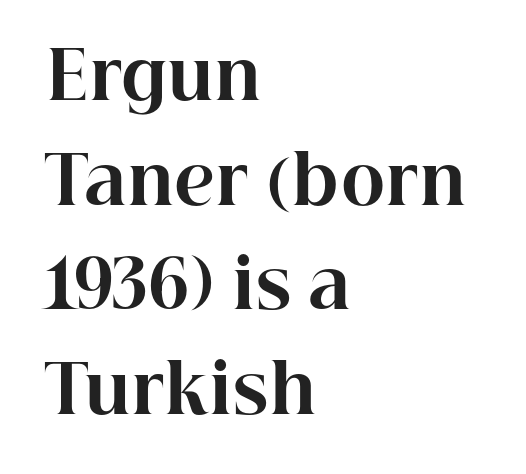
The image shows 67 px bold serif type, upright; set left-aligned, normal line spacing (1.56x), normal letter spacing, not underlined; high stroke contrast and a medium x-height.
